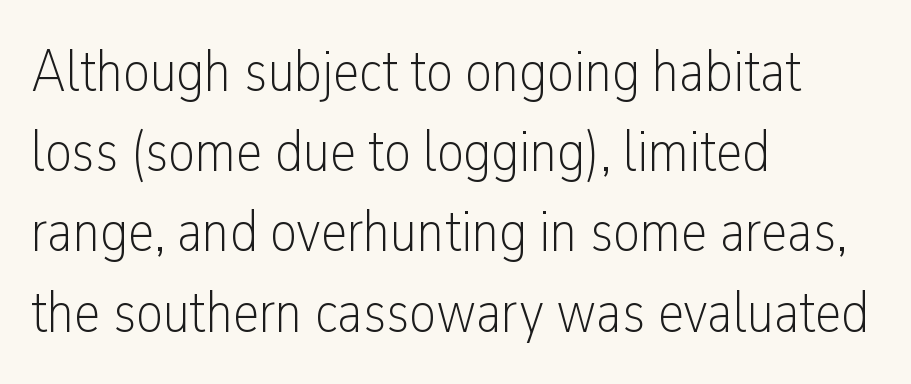
Q: Is the text bold? A: No.
Q: Is the text italic (slanted)? A: No, it is upright.
Q: Is the typeface a serif or a sans-serif typeface? A: Sans-serif.
Q: Is the text underlined? A: No.
Q: How is the paragraph aligned? A: Left-aligned.
Q: Is the spacing between letters normal or unusually wide? A: Normal.
Q: Is the spacing between lines tight, normal or loose? A: Normal.
Q: Width (condensed, normal, or wide)? A: Condensed.
Q: Stroke contrast? A: Low.
Q: x-height? A: Medium.
Q: Monospaced? A: No.
